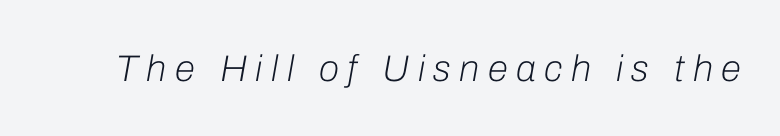
Weight class: somewhere from thin through regular. Descender tails drop into unmarked territory. Spacing verdict: proportional, widths tailored to each character. Tall strokes in this sample are angled rather than plumb.
